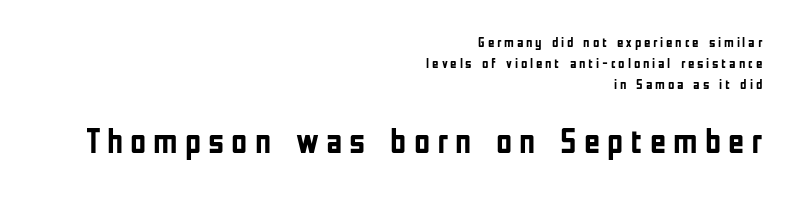
{"serif": "no", "italic": "no", "bold": "yes", "weight": "semibold", "width": "condensed", "stroke_contrast": "low", "x_height": "medium", "monospaced": "no", "underline": "no", "align": "right", "line_spacing": "normal", "line_spacing_ratio": 1.5, "letter_spacing": "wide", "letter_spacing_em": 0.2, "larger_block": "second", "size_ratio": 2.5, "glyph_px": 35}
